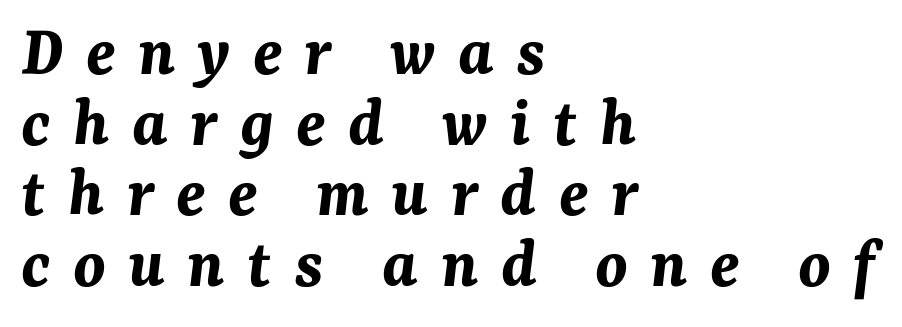
The image shows 72 px bold type, italic (leaning right); set left-aligned, tight line spacing (0.98x), unusually wide letter spacing (+0.31 em), not underlined; medium stroke contrast and a medium x-height.
